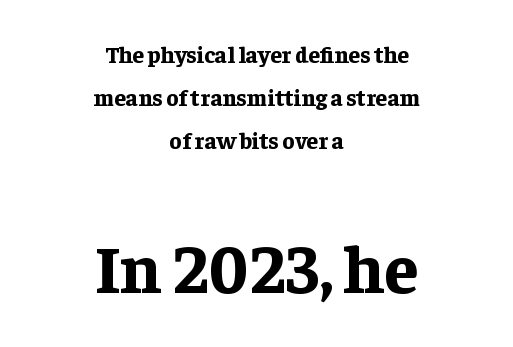
{"serif": "yes", "italic": "no", "bold": "yes", "weight": "bold", "width": "normal", "stroke_contrast": "low", "x_height": "medium", "monospaced": "no", "underline": "no", "align": "center", "line_spacing_ratio": 1.86, "letter_spacing": "normal", "letter_spacing_em": 0.0, "larger_block": "second", "size_ratio": 2.96, "glyph_px": 68}
